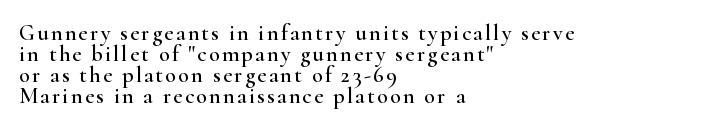
The image shows 22 px text type, upright; set left-aligned, tight line spacing (0.96x), not underlined.
